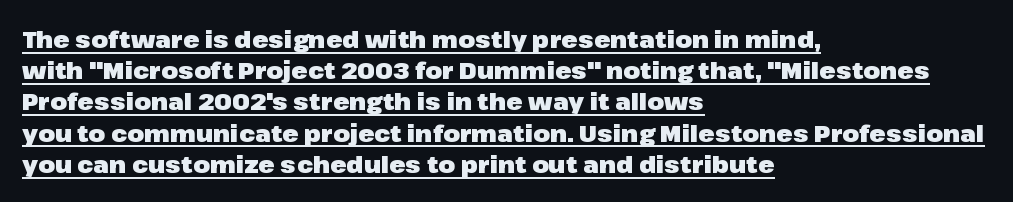
Q: Is the text bold? A: Yes.
Q: Is the text italic (slanted)? A: No, it is upright.
Q: Is the text underlined? A: Yes.
Q: How is the paragraph aligned? A: Left-aligned.
Q: Is the spacing between letters normal or unusually wide? A: Normal.
Q: Is the spacing between lines tight, normal or loose? A: Normal.
